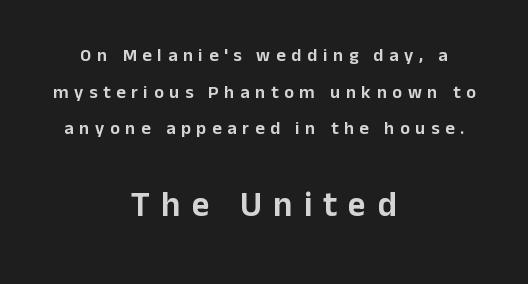
Size hierarchy here favors the trailing block over the leading one. Leading: increased. Lines of text with bare space underneath. Each word looks stretched out because of the extra space between its letters. When letters stand straight like this, we call the style roman or upright.
